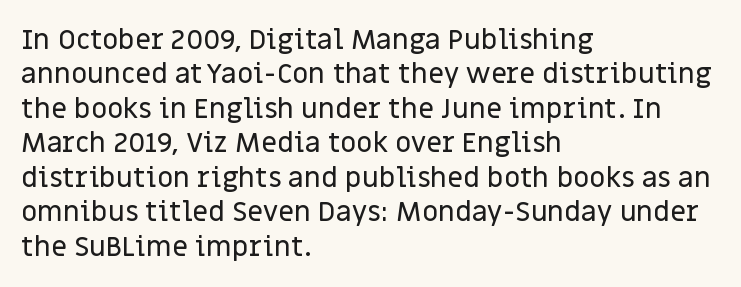
{"serif": "no", "italic": "no", "width": "normal", "stroke_contrast": "low", "x_height": "large", "monospaced": "no", "underline": "no", "align": "left", "line_spacing_ratio": 1.23, "letter_spacing": "normal", "letter_spacing_em": 0.0, "glyph_px": 28}
